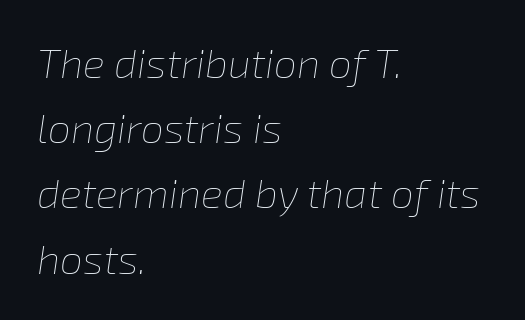
Q: Is the text bold? A: No.
Q: Is the text italic (slanted)? A: Yes, it leans right by about 8 degrees.
Q: Is the text underlined? A: No.
Q: How is the paragraph aligned? A: Left-aligned.
Q: Is the spacing between letters normal or unusually wide? A: Normal.
Q: Is the spacing between lines tight, normal or loose? A: Normal.
Q: Width (condensed, normal, or wide)? A: Normal.
Q: Stroke contrast? A: Low.
Q: x-height? A: Medium.
Q: Monospaced? A: No.
